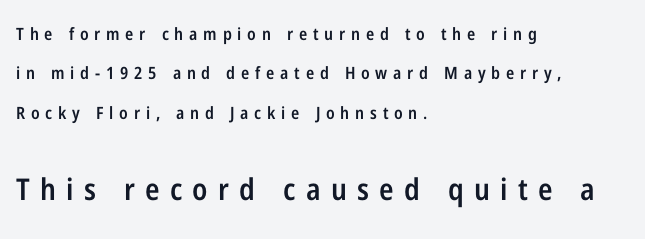
{"serif": "no", "italic": "no", "bold": "semi", "weight": "semibold", "width": "condensed", "stroke_contrast": "low", "x_height": "medium", "monospaced": "no", "underline": "no", "align": "left", "line_spacing": "loose", "line_spacing_ratio": 2.31, "letter_spacing": "wide", "letter_spacing_em": 0.34, "larger_block": "second", "size_ratio": 1.76, "glyph_px": 30}
